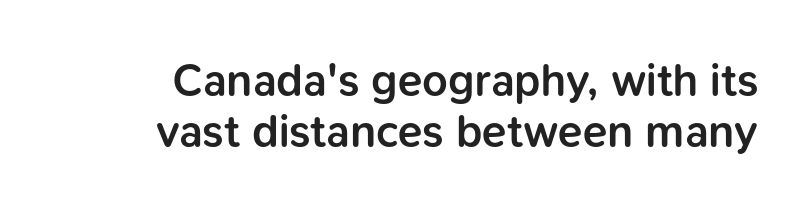
{"serif": "no", "italic": "no", "bold": "semi", "weight": "semibold", "width": "normal", "stroke_contrast": "low", "x_height": "medium", "monospaced": "no", "underline": "no", "line_spacing": "tight", "line_spacing_ratio": 1.14, "letter_spacing": "normal", "letter_spacing_em": 0.0, "glyph_px": 45}
